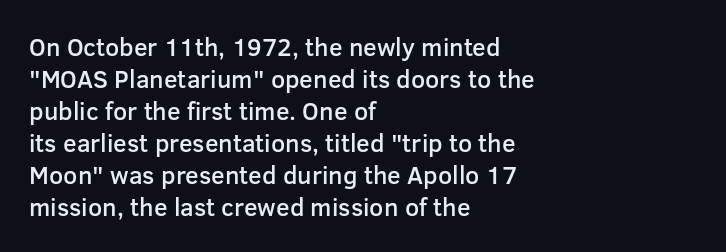
Tracking value appears to be zero — textbook default spacing. Weight check: semibold — heavier than regular, not quite bold. Line starts are locked; line ends wander. How would I describe the line gaps? Plain and ordinary. The gap between lines stays unmarked. Posture: straight, roman, zero tilt.
